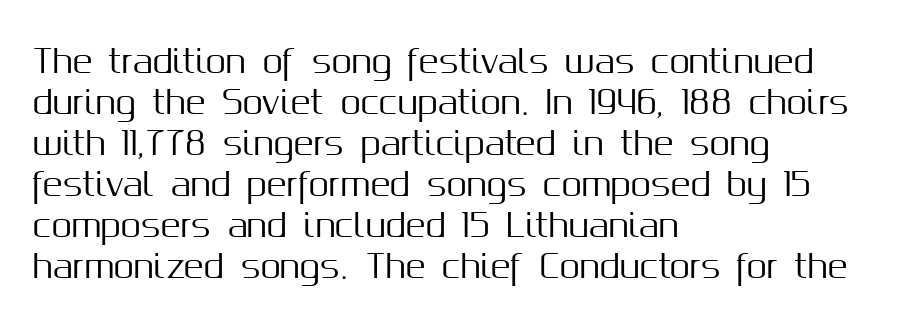
The letters stand upright; this is a roman face. The lines are quadded left. Note the varied advance widths — an 'i' is clearly narrower than an 'm'. This is sans-serif lettering, the kind often seen on screens and signage. Nobody touched the tracking dial on this one.
